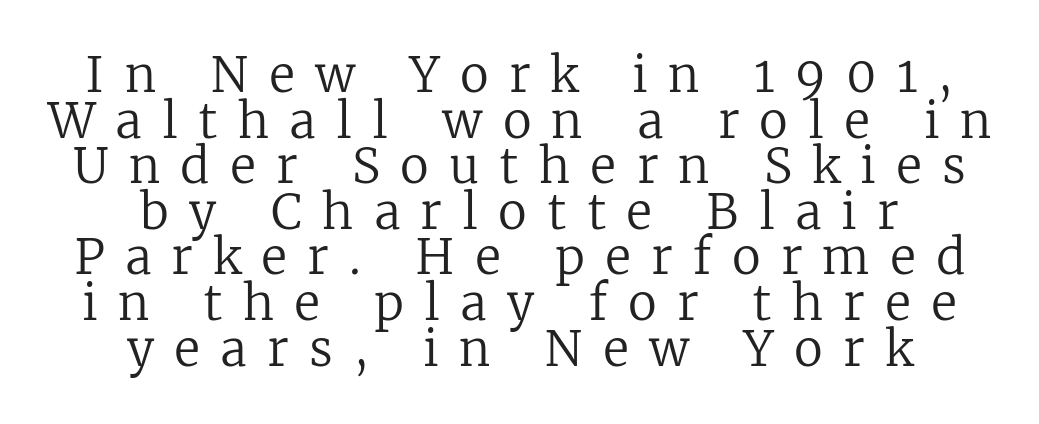
The image shows 48 px regular-weight serif type, upright; set centered, tight line spacing (0.95x), unusually wide letter spacing (+0.42 em), not underlined; low stroke contrast and a medium x-height.
